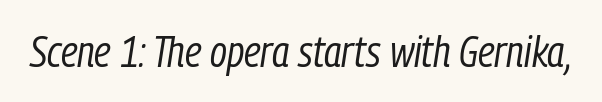
The image shows 43 px regular-weight, condensed type, italic (leaning right); set normal letter spacing, not underlined; low stroke contrast and a medium x-height.
